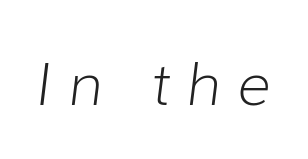
Loose tracking; the words dissolve into strings of separated letters. Quick note: italic. The gap between lines stays unmarked. Think of a printed novel: that variable character pitch is what you see here. Summary of weight: not heavy and not bold.
